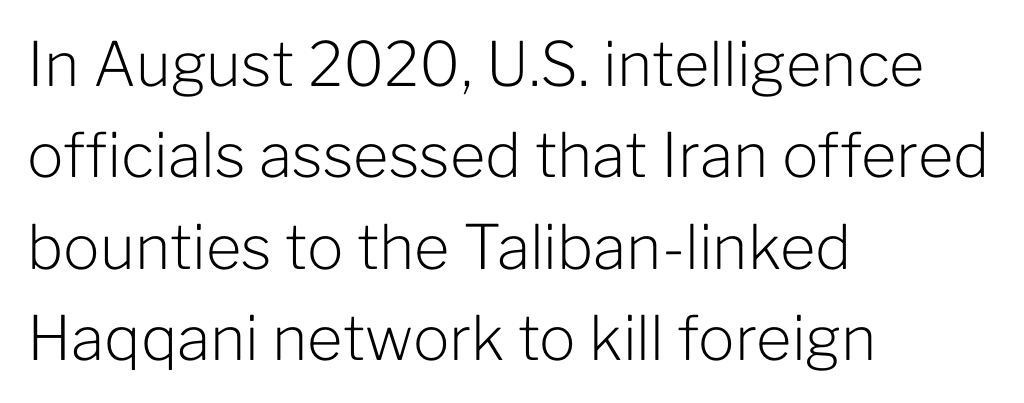
{"serif": "no", "italic": "no", "bold": "no", "weight": "light", "width": "normal", "stroke_contrast": "low", "x_height": "medium", "monospaced": "no", "underline": "no", "align": "left", "line_spacing": "normal", "line_spacing_ratio": 1.5, "letter_spacing": "normal", "letter_spacing_em": 0.0, "glyph_px": 61}
